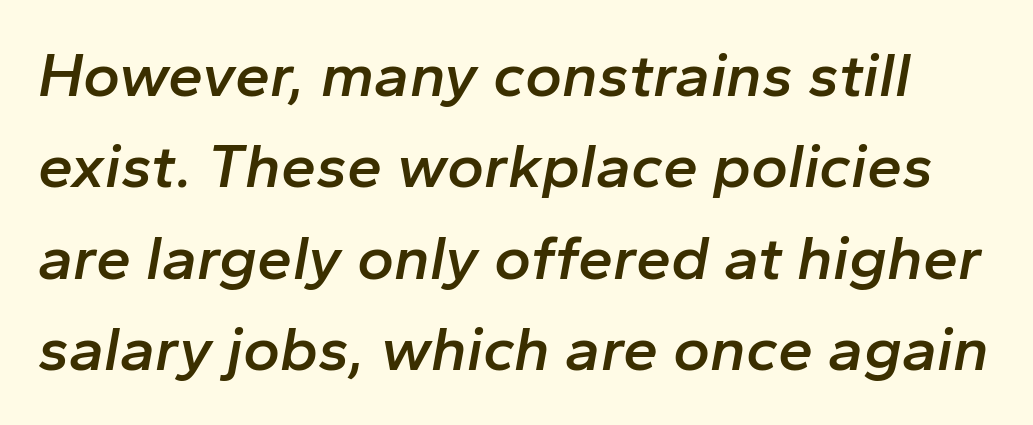
Q: Is the text bold? A: Semi-bold.
Q: Is the text italic (slanted)? A: Yes, it leans right by about 10 degrees.
Q: Is the text underlined? A: No.
Q: Is the spacing between letters normal or unusually wide? A: Normal.
Q: Is the spacing between lines tight, normal or loose? A: Normal.
Q: Width (condensed, normal, or wide)? A: Normal.
Q: Stroke contrast? A: Low.
Q: x-height? A: Medium.
Q: Monospaced? A: No.
